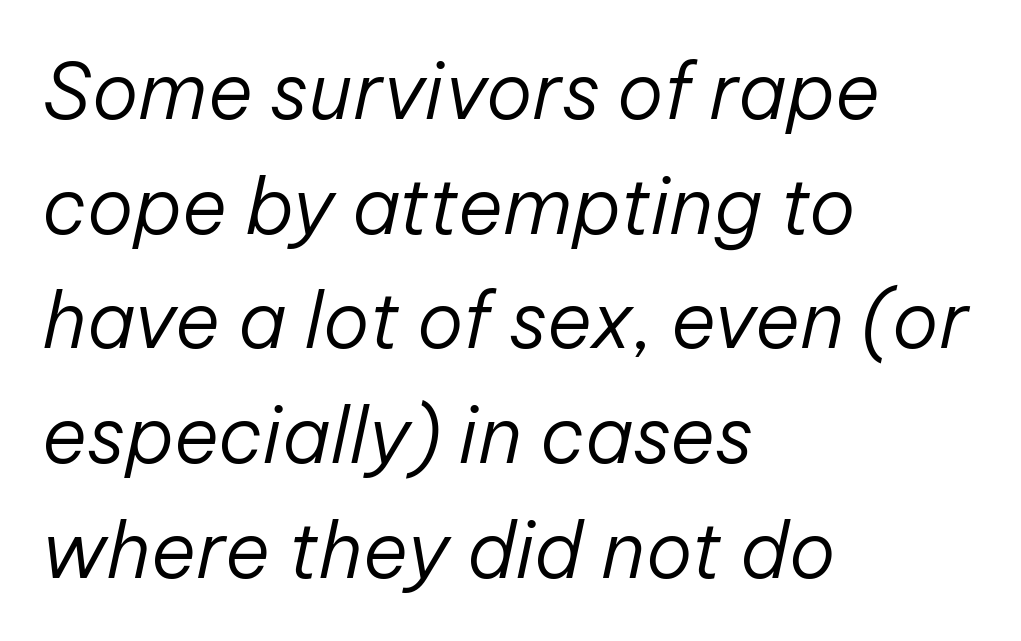
{"italic": "yes", "lean": "right", "slant_degrees": 12, "bold": "no", "weight": "regular", "width": "normal", "stroke_contrast": "low", "x_height": "medium", "monospaced": "no", "underline": "no", "align": "left", "line_spacing": "normal", "line_spacing_ratio": 1.49, "letter_spacing": "normal", "letter_spacing_em": 0.0, "glyph_px": 77}
